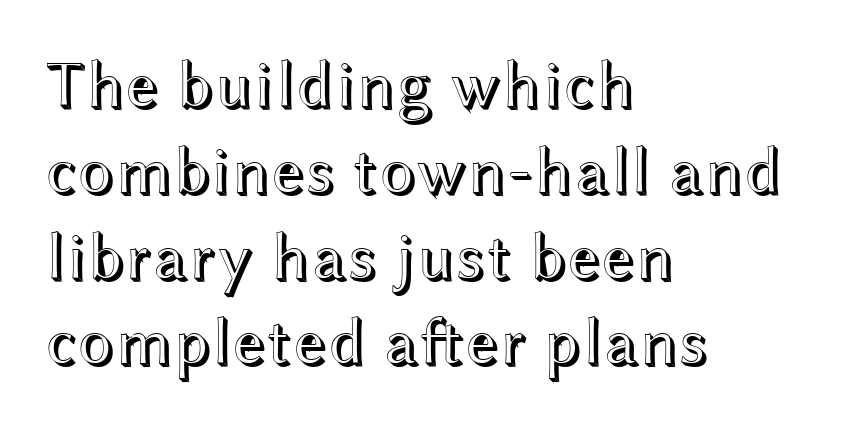
Q: Is the text italic (slanted)? A: No, it is upright.
Q: Is the text underlined? A: No.
Q: How is the paragraph aligned? A: Left-aligned.
Q: Is the spacing between letters normal or unusually wide? A: Normal.
Q: Is the spacing between lines tight, normal or loose? A: Normal.
Q: Width (condensed, normal, or wide)? A: Wide.
Q: x-height? A: Medium.
Q: Monospaced? A: No.
